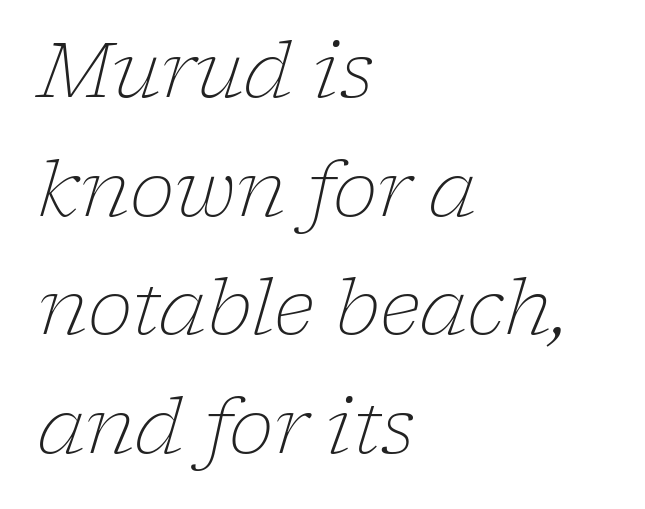
The image shows 76 px light serif type, italic (leaning right); set left-aligned, normal line spacing (1.56x), normal letter spacing, not underlined; low stroke contrast and a medium x-height.
